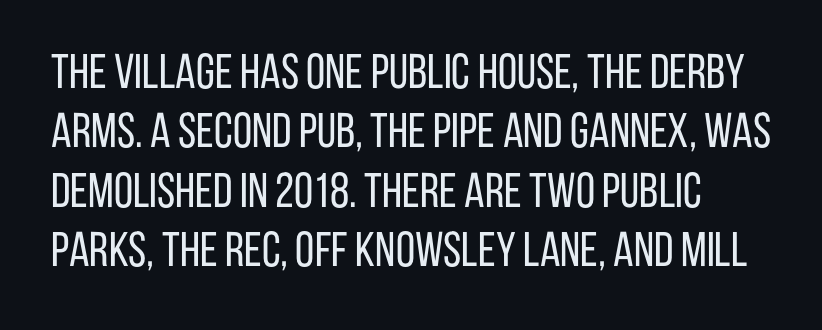
{"serif": "no", "italic": "no", "bold": "no", "weight": "regular", "width": "condensed", "stroke_contrast": "low", "x_height": "large", "monospaced": "no", "underline": "no", "line_spacing_ratio": 1.21, "letter_spacing": "normal", "letter_spacing_em": 0.0, "glyph_px": 49}
